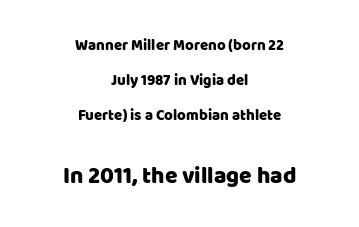
The area under the type is left untouched. You could call the tracking neutral — neither tight nor loose. The whitespace from short lines is split evenly between both sides. You could fit nearly another row in the gap between these rows. Between these two stacked blocks, the lower one wins on size. This is the regular roman posture of the typeface.
